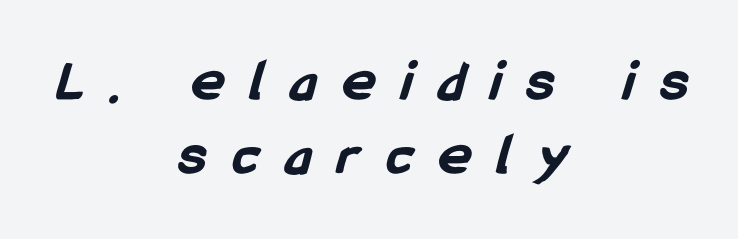
Looks like regular typesetting: each glyph gets only the width it needs. Strong, thick strokes mark this as bold type. Anything drawn beneath the words? Only blank space. Characters follow at a spacing far wider than the type designer built in. Caption: multi-line text, centered on the measure. You can tell from the bare stems that sans-serif type was used.
